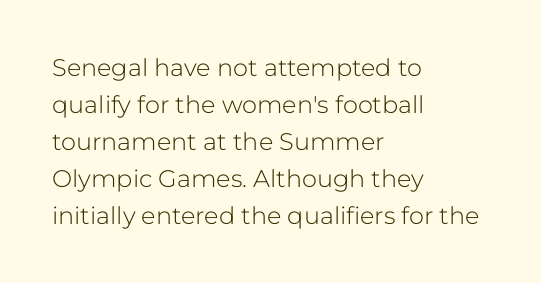
{"italic": "no", "bold": "no", "underline": "no", "align": "left", "line_spacing": "normal", "line_spacing_ratio": 1.54, "letter_spacing": "normal", "letter_spacing_em": 0.0, "glyph_px": 24}
